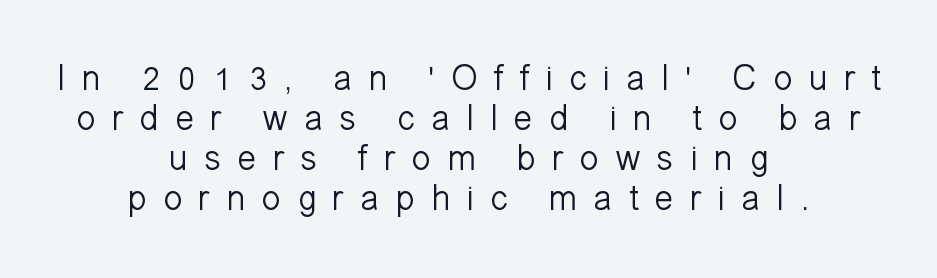
The image shows 36 px light sans-serif type, upright; set centered, tight line spacing (1.11x), unusually wide letter spacing (+0.43 em), not underlined; low stroke contrast and a medium x-height.
